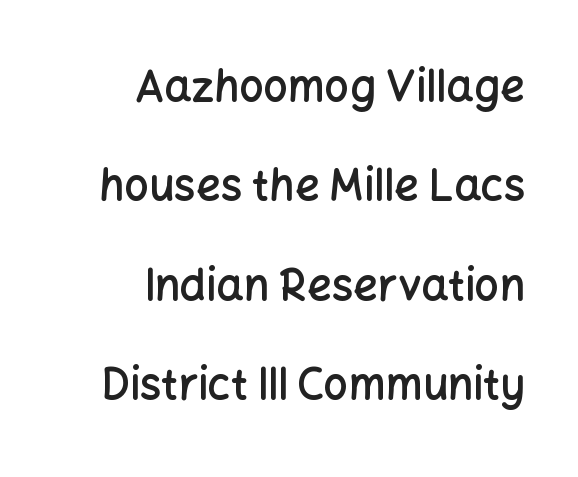
Typeset ragged left — the right edge is the straight one. These words are printed semibold, heavier than regular yet not bold. If you measured baseline to baseline, you'd find a long distance. No word sits above an underline. The passage shown is typed in a proportional face where columns would drift.
